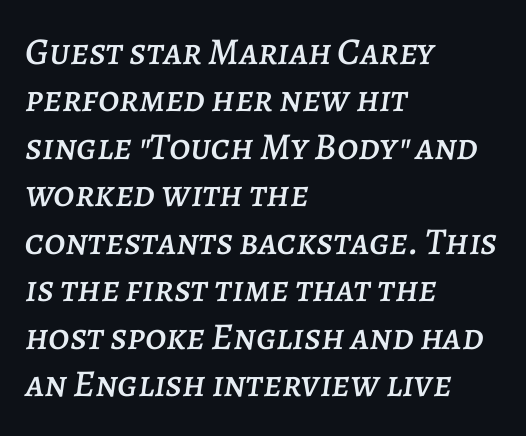
The image shows 38 px text type, italic (leaning right); set left-aligned, normal line spacing (1.25x), normal letter spacing, not underlined; low stroke contrast and a large x-height.
